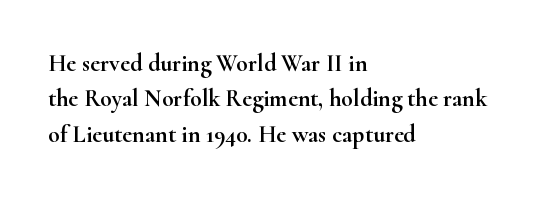
Q: Is the text italic (slanted)? A: No, it is upright.
Q: Is the text underlined? A: No.
Q: How is the paragraph aligned? A: Left-aligned.
Q: Is the spacing between letters normal or unusually wide? A: Normal.
Q: Is the spacing between lines tight, normal or loose? A: Normal.
